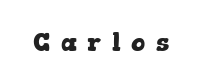
Q: Is the text bold? A: Yes.
Q: Is the text italic (slanted)? A: No, it is upright.
Q: Is the text underlined? A: No.
Q: Is the spacing between letters normal or unusually wide? A: Unusually wide.
